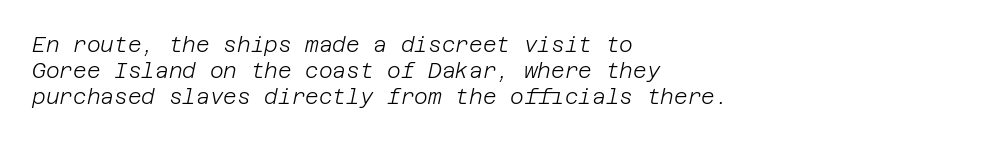
The image shows 21 px text type, italic (leaning right); set left-aligned, normal line spacing (1.25x), normal letter spacing, not underlined.
